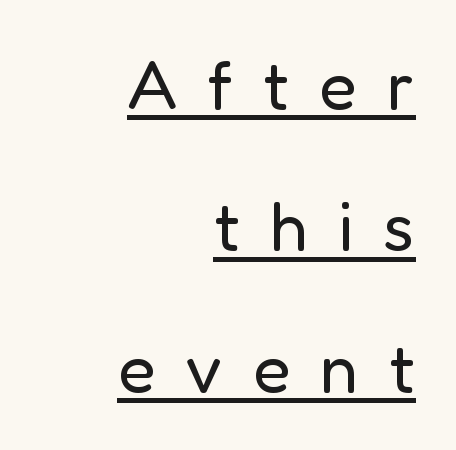
The image shows 69 px regular-weight sans-serif type, upright; set right-aligned, loose line spacing (2.05x), unusually wide letter spacing (+0.44 em), underlined; low stroke contrast and a medium x-height.
